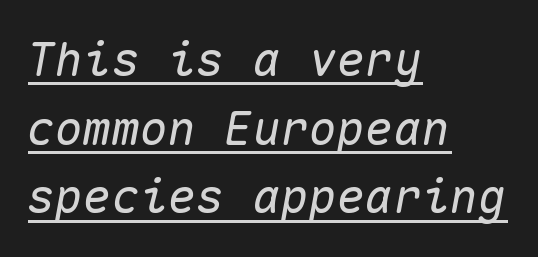
Q: Is the text italic (slanted)? A: Yes, it leans right by about 10 degrees.
Q: Is the text underlined? A: Yes.
Q: How is the paragraph aligned? A: Left-aligned.
Q: Is the spacing between letters normal or unusually wide? A: Normal.
Q: Is the spacing between lines tight, normal or loose? A: Normal.
Q: Width (condensed, normal, or wide)? A: Normal.
Q: Stroke contrast? A: Medium.
Q: x-height? A: Medium.
Q: Monospaced? A: Yes.
